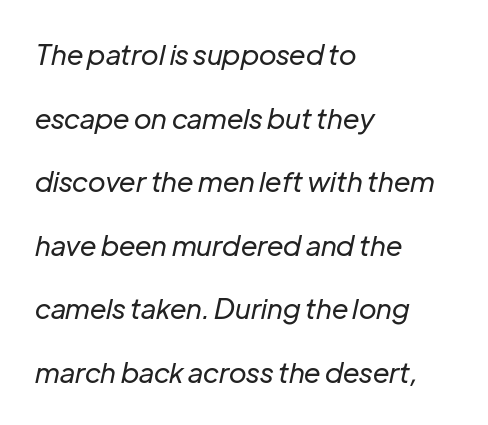
Q: Is the text bold? A: No.
Q: Is the text italic (slanted)? A: Yes, it leans right by about 12 degrees.
Q: Is the text underlined? A: No.
Q: How is the paragraph aligned? A: Left-aligned.
Q: Is the spacing between letters normal or unusually wide? A: Normal.
Q: Is the spacing between lines tight, normal or loose? A: Loose.
Q: Width (condensed, normal, or wide)? A: Normal.
Q: Stroke contrast? A: Low.
Q: x-height? A: Medium.
Q: Monospaced? A: No.
